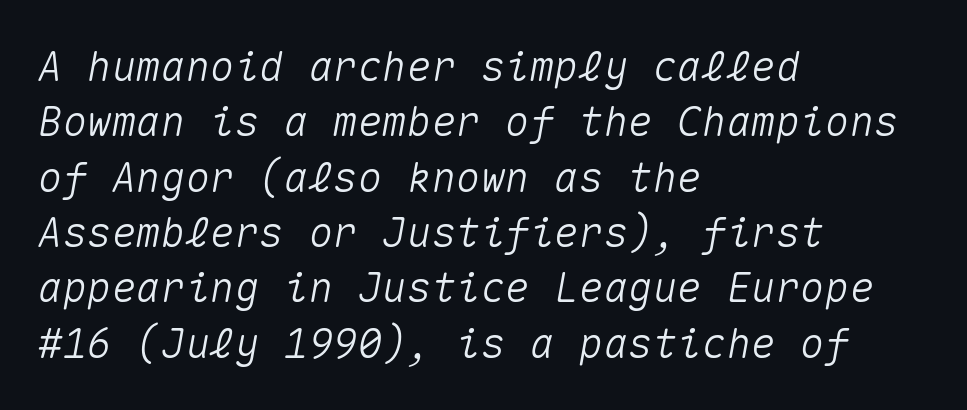
{"italic": "yes", "lean": "right", "slant_degrees": 10, "width": "normal", "stroke_contrast": "medium", "x_height": "medium", "monospaced": "yes", "underline": "no", "align": "left", "line_spacing": "normal", "line_spacing_ratio": 1.35, "letter_spacing": "normal", "letter_spacing_em": 0.0, "glyph_px": 41}
